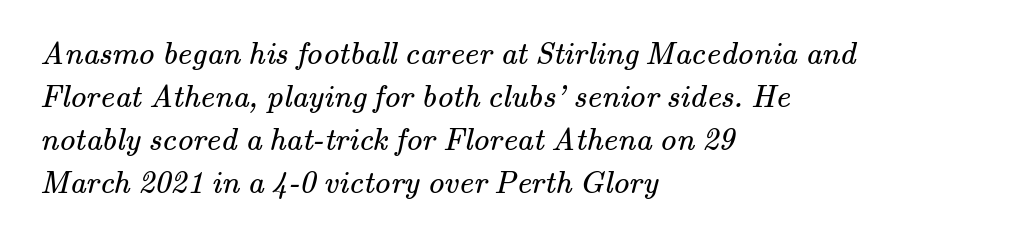
Q: Is the text bold? A: No.
Q: Is the typeface a serif or a sans-serif typeface? A: Serif.
Q: Is the text underlined? A: No.
Q: How is the paragraph aligned? A: Left-aligned.
Q: Is the spacing between letters normal or unusually wide? A: Normal.
Q: Is the spacing between lines tight, normal or loose? A: Normal.
Q: Width (condensed, normal, or wide)? A: Normal.
Q: Stroke contrast? A: Medium.
Q: x-height? A: Small.
Q: Monospaced? A: No.
